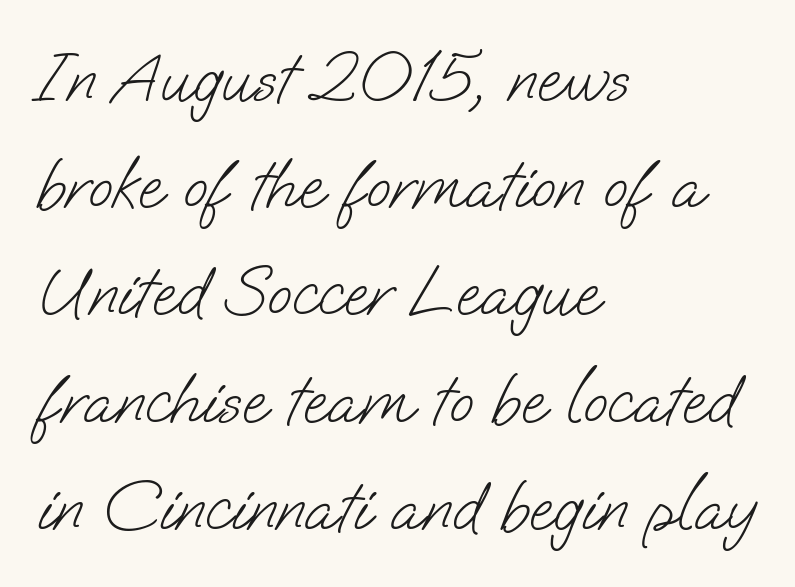
Q: Is the text bold? A: No.
Q: Is the typeface a serif or a sans-serif typeface? A: Sans-serif.
Q: Is the text underlined? A: No.
Q: How is the paragraph aligned? A: Left-aligned.
Q: Is the spacing between letters normal or unusually wide? A: Normal.
Q: Is the spacing between lines tight, normal or loose? A: Normal.
Q: Width (condensed, normal, or wide)? A: Normal.
Q: Stroke contrast? A: Low.
Q: x-height? A: Small.
Q: Monospaced? A: No.
